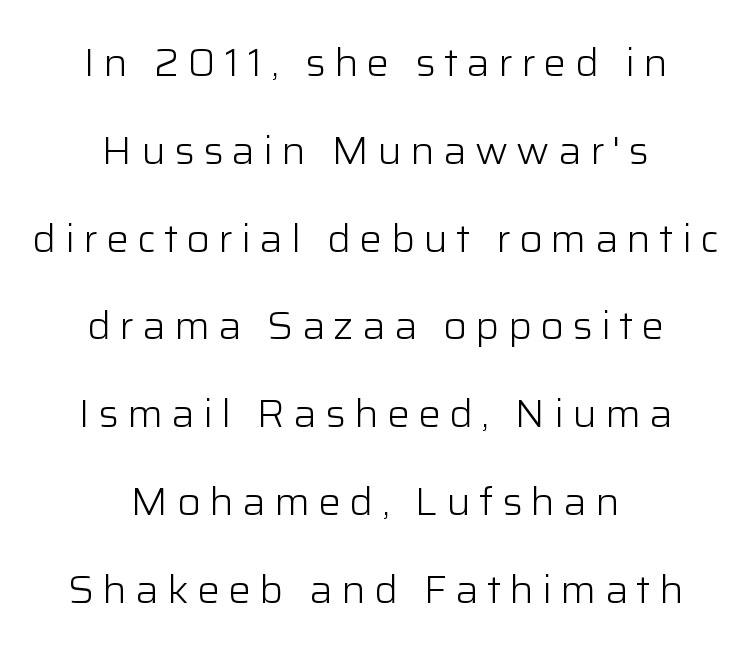
The image shows 38 px light sans-serif type, upright; set centered, loose line spacing (2.31x), unusually wide letter spacing (+0.22 em), not underlined; low stroke contrast and a medium x-height.
